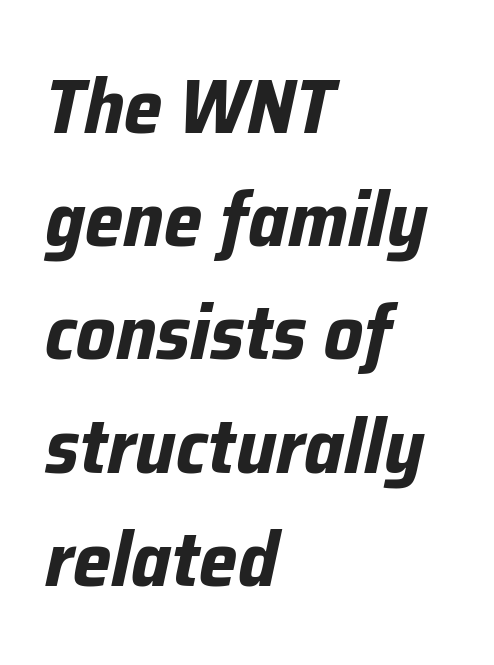
Any mark beneath the type? The region is blank. Chunky letters — that's bold for sure. Short and long lines alike share a common starting point at left. The gaps between neighbouring characters are ordinary and unremarkable.
